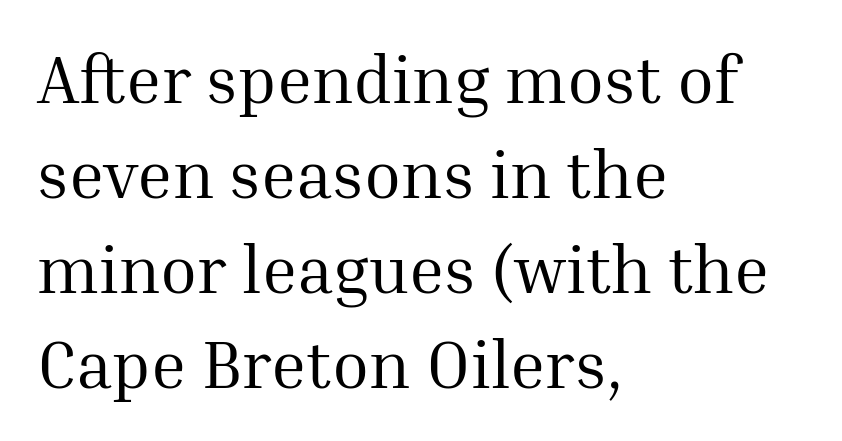
The image shows 67 px regular-weight serif type, upright; set left-aligned, normal line spacing (1.42x), normal letter spacing, not underlined; medium stroke contrast and a medium x-height.
